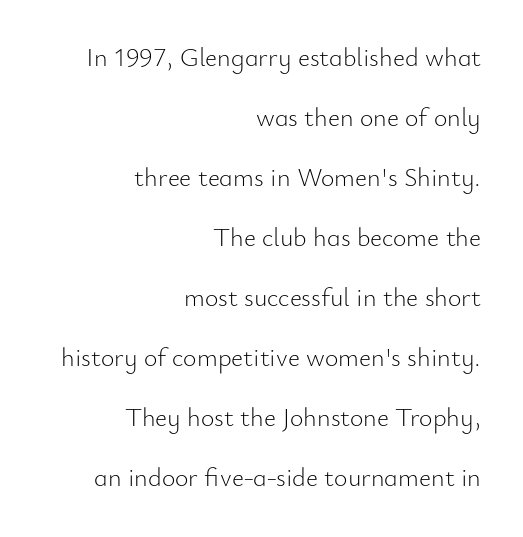
Stroke mass is kept to a normal reading level or below. Underline: absent. Posture: straight, roman, zero tilt. Compared with typical paragraphs, the rows here are farther apart. All the whitespace from short lines collects on the left. Characters follow at the spacing the type designer built in.
